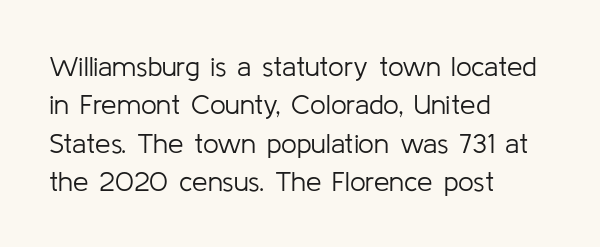
The image shows 28 px light sans-serif type, upright; set left-aligned, normal line spacing (1.37x), normal letter spacing, not underlined; low stroke contrast and a medium x-height.
